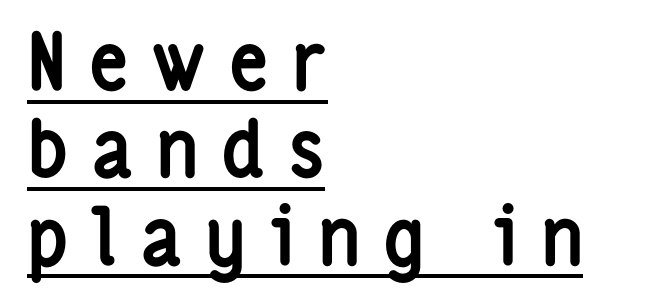
The image shows 78 px semibold, condensed sans-serif type, upright; set left-aligned, tight line spacing (1.12x), unusually wide letter spacing (+0.29 em), underlined; low stroke contrast and a medium x-height.
